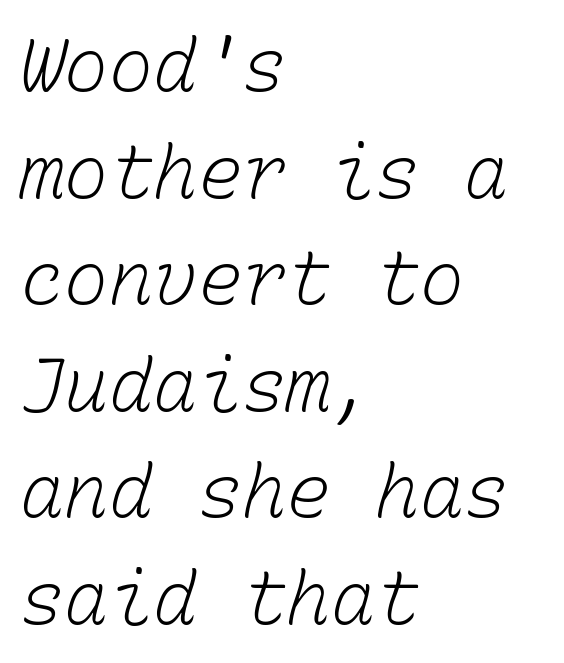
The image shows 74 px light type, monospaced; set left-aligned, normal line spacing (1.44x), normal letter spacing, not underlined; low stroke contrast and a medium x-height.
